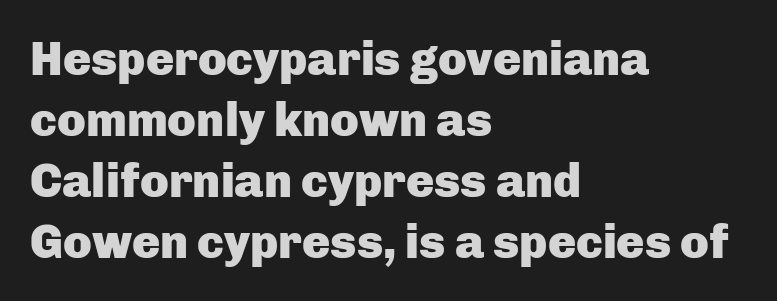
Q: Is the text bold? A: Yes.
Q: Is the text italic (slanted)? A: No, it is upright.
Q: Is the typeface a serif or a sans-serif typeface? A: Sans-serif.
Q: Is the text underlined? A: No.
Q: How is the paragraph aligned? A: Left-aligned.
Q: Is the spacing between letters normal or unusually wide? A: Normal.
Q: Is the spacing between lines tight, normal or loose? A: Normal.
Q: Width (condensed, normal, or wide)? A: Normal.
Q: Stroke contrast? A: Low.
Q: x-height? A: Medium.
Q: Monospaced? A: No.
